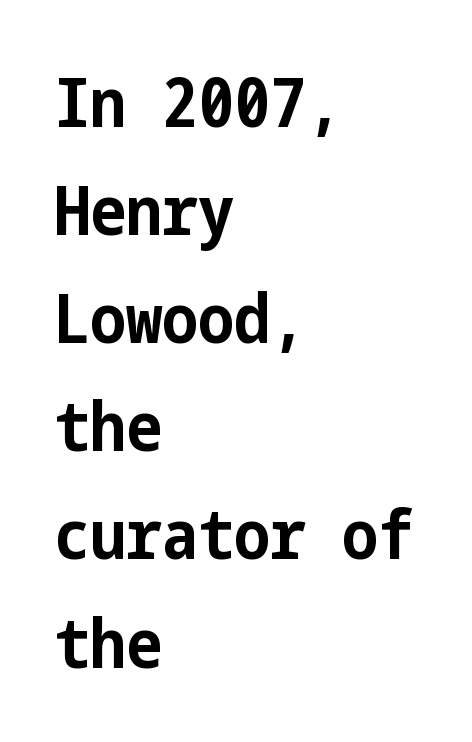
Note: no serifs on the glyphs. Default kerning and tracking; the words read as compact shapes. These words are printed bold, with thick strokes throughout. The passage shown is not underscored anywhere.
